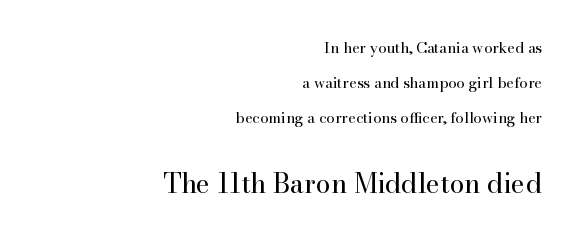
{"italic": "no", "bold": "no", "underline": "no", "align": "right", "line_spacing": "loose", "line_spacing_ratio": 2.33, "letter_spacing": "normal", "letter_spacing_em": 0.0, "larger_block": "second", "size_ratio": 1.8, "glyph_px": 27}
